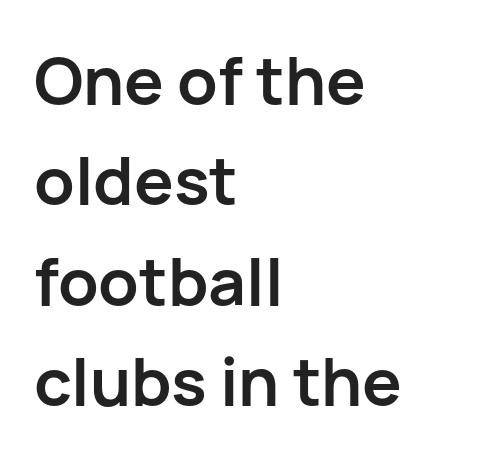
The image shows 66 px semibold sans-serif type, upright; set left-aligned, normal line spacing (1.52x), normal letter spacing, not underlined; low stroke contrast and a medium x-height.
